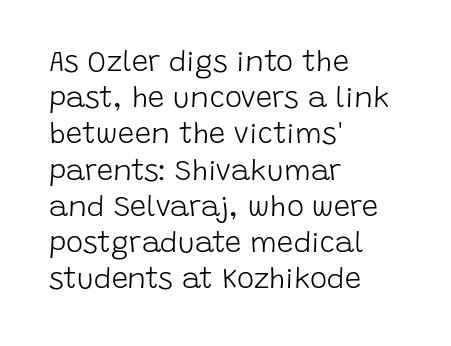
{"serif": "no", "italic": "no", "bold": "no", "weight": "light", "width": "normal", "stroke_contrast": "low", "x_height": "large", "monospaced": "no", "underline": "no", "align": "left", "line_spacing": "normal", "line_spacing_ratio": 1.25, "letter_spacing": "normal", "letter_spacing_em": 0.0, "glyph_px": 29}
